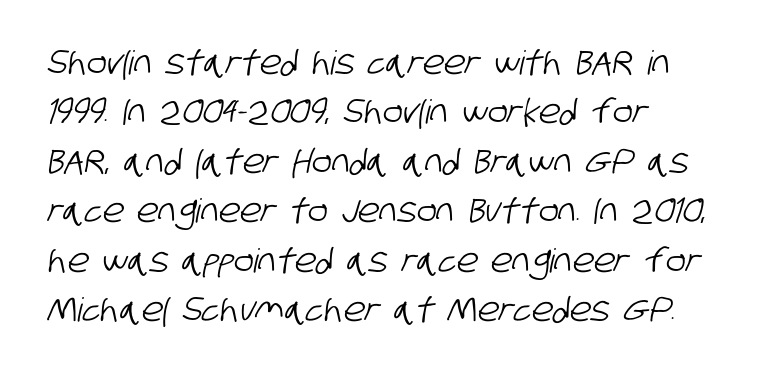
Summary of vertical rhythm: regular, with standard interline spacing. The line texture is even and compact thanks to regular tracking. The type family on display is of the sans-serif kind. Decoration check: the copy has no underline.
